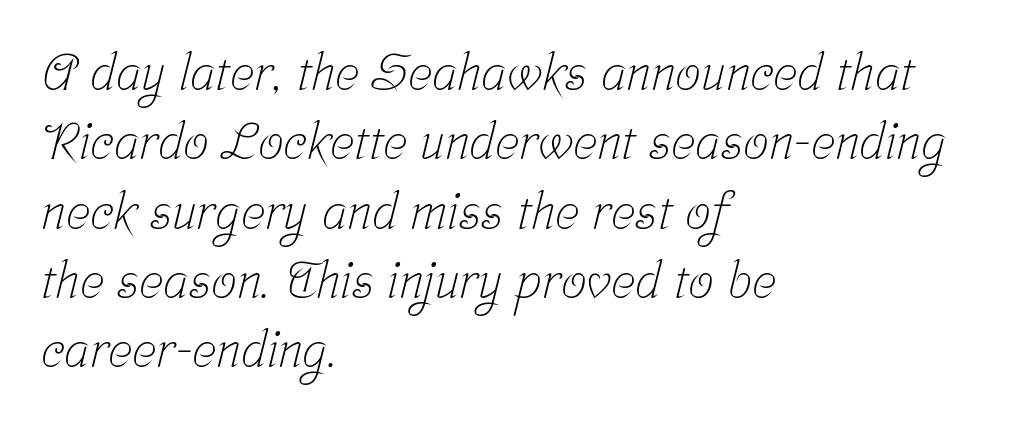
{"serif": "yes", "bold": "no", "weight": "light", "width": "condensed", "stroke_contrast": "low", "x_height": "medium", "monospaced": "no", "underline": "no", "align": "left", "line_spacing": "normal", "line_spacing_ratio": 1.36, "letter_spacing": "normal", "letter_spacing_em": 0.0, "glyph_px": 51}
